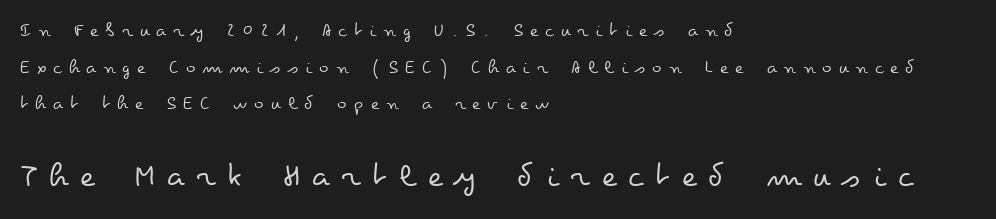
The image shows 35 px regular-weight, wide type, upright; set left-aligned, line spacing 1.83x, unusually wide letter spacing (+0.35 em), not underlined; the second (bottom) block is 1.75x larger; low stroke contrast and a small x-height.
